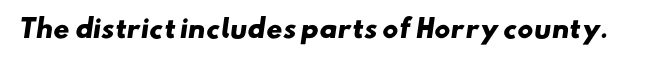
Q: Is the text bold? A: Yes.
Q: Is the text underlined? A: No.
Q: Is the spacing between letters normal or unusually wide? A: Normal.
